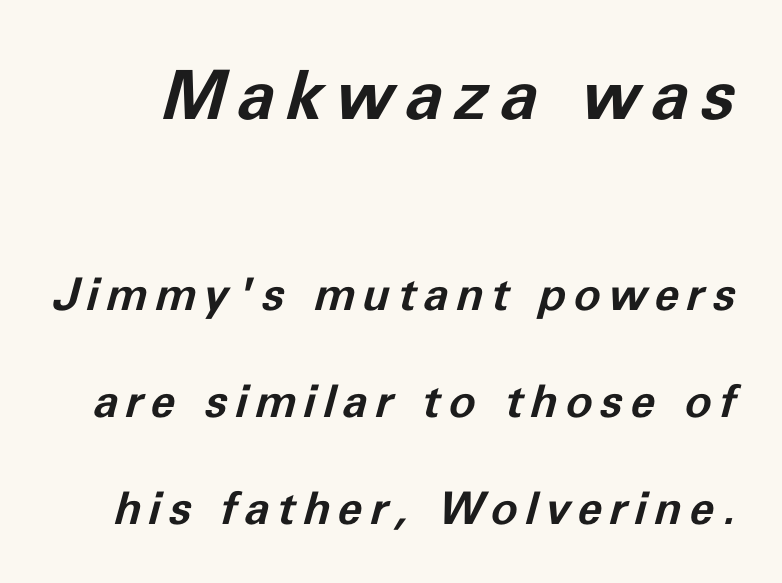
The image shows 68 px bold type, italic (leaning right); set loose line spacing (2.38x), not underlined; the first (top) block is 1.51x larger; low stroke contrast and a medium x-height.
